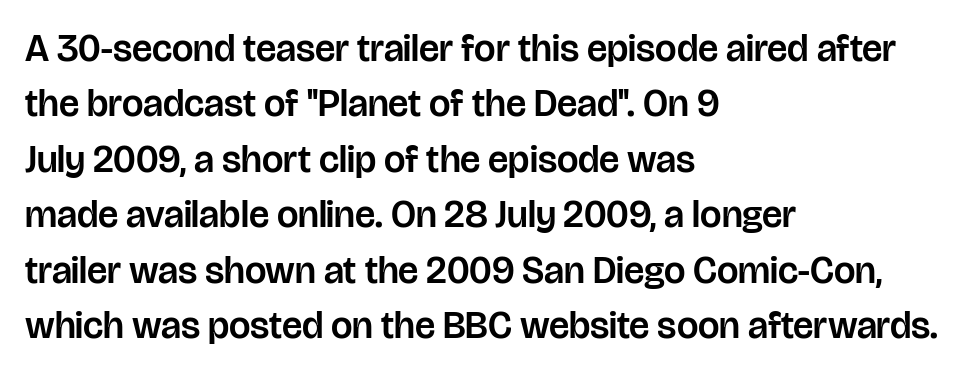
This rendering employs a face without finishing strokes, i.e., a sans-serif. Proportional: the letters do not fall into vertical columns. The space beneath each line is pristine and unruled. Is the block centered? No — it sits flush against the left margin.
